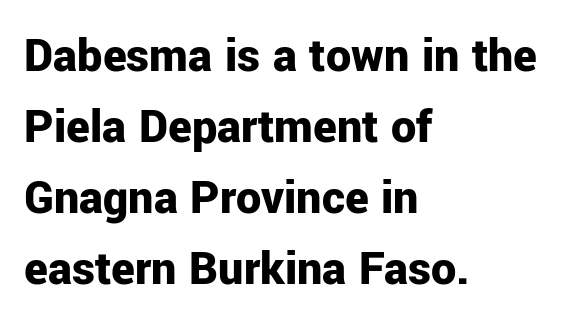
{"serif": "no", "italic": "no", "bold": "yes", "weight": "bold", "width": "normal", "stroke_contrast": "low", "x_height": "medium", "monospaced": "no", "underline": "no", "align": "left", "line_spacing": "normal", "line_spacing_ratio": 1.42, "letter_spacing": "normal", "letter_spacing_em": 0.0, "glyph_px": 50}
